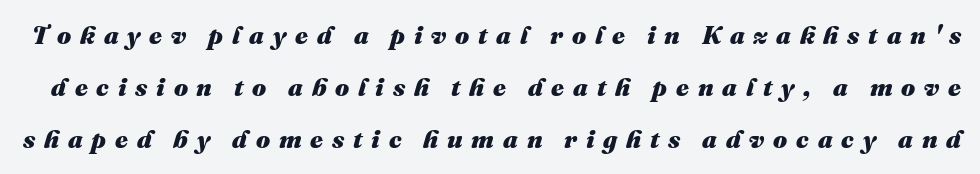
The image shows 25 px bold type, italic (leaning right); set loose line spacing (2.08x), unusually wide letter spacing (+0.35 em), not underlined.
